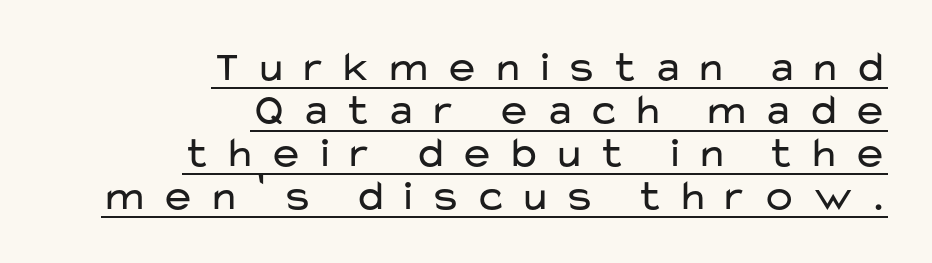
Q: Is the text bold? A: No.
Q: Is the text italic (slanted)? A: No, it is upright.
Q: Is the typeface a serif or a sans-serif typeface? A: Sans-serif.
Q: Is the text underlined? A: Yes.
Q: How is the paragraph aligned? A: Right-aligned.
Q: Is the spacing between letters normal or unusually wide? A: Unusually wide.
Q: Is the spacing between lines tight, normal or loose? A: Tight.
Q: Width (condensed, normal, or wide)? A: Wide.
Q: Stroke contrast? A: Low.
Q: x-height? A: Medium.
Q: Monospaced? A: No.
